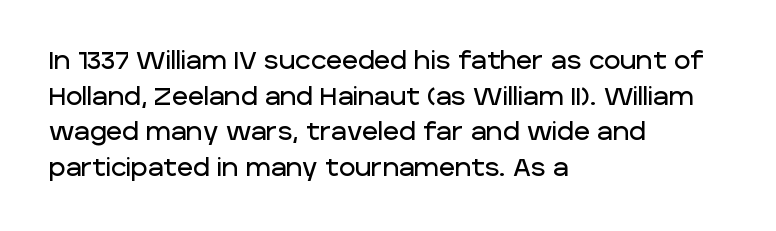
Glyph-to-glyph distance matches everyday printed text. The baseline area is clear. These lines are set flush left with a ragged right edge. Designer's note — italics off, roman on. The rendering uses a moderate line-height, typical for paragraphs.
